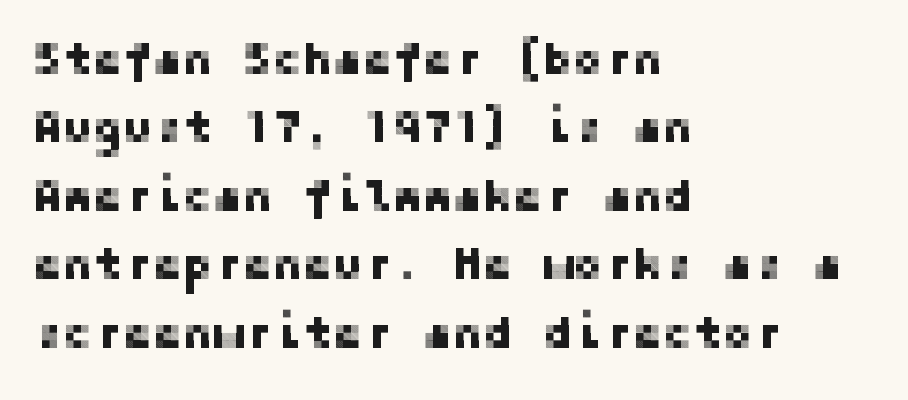
Q: Is the text italic (slanted)? A: No, it is upright.
Q: Is the typeface a serif or a sans-serif typeface? A: Sans-serif.
Q: Is the text underlined? A: No.
Q: How is the paragraph aligned? A: Left-aligned.
Q: Is the spacing between letters normal or unusually wide? A: Normal.
Q: Is the spacing between lines tight, normal or loose? A: Normal.
Q: Width (condensed, normal, or wide)? A: Normal.
Q: Stroke contrast? A: Low.
Q: x-height? A: Medium.
